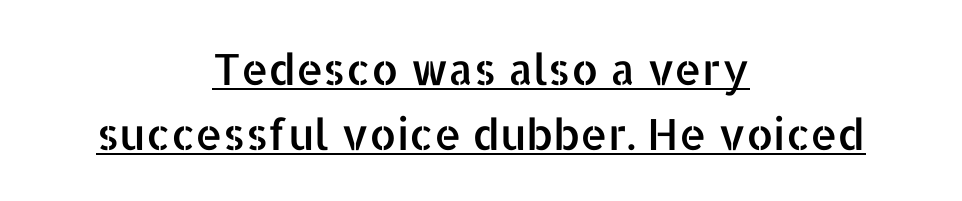
Q: Is the text italic (slanted)? A: No, it is upright.
Q: Is the typeface a serif or a sans-serif typeface? A: Sans-serif.
Q: Is the text underlined? A: Yes.
Q: How is the paragraph aligned? A: Centered.
Q: Is the spacing between letters normal or unusually wide? A: Normal.
Q: Is the spacing between lines tight, normal or loose? A: Normal.
Q: Width (condensed, normal, or wide)? A: Normal.
Q: Stroke contrast? A: Low.
Q: x-height? A: Medium.
Q: Monospaced? A: No.
